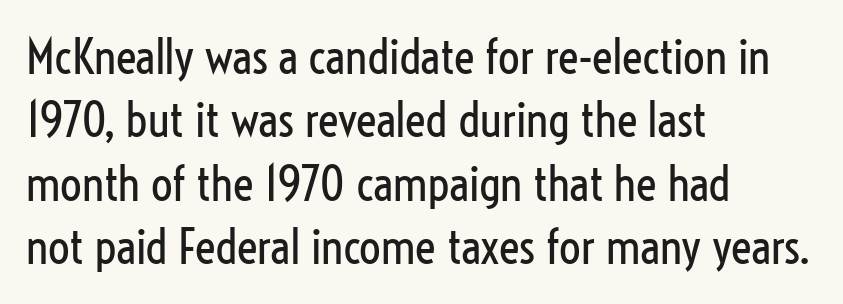
The image shows 48 px regular-weight, condensed sans-serif type, upright; set left-aligned, normal line spacing (1.32x), normal letter spacing, not underlined; low stroke contrast and a medium x-height.
